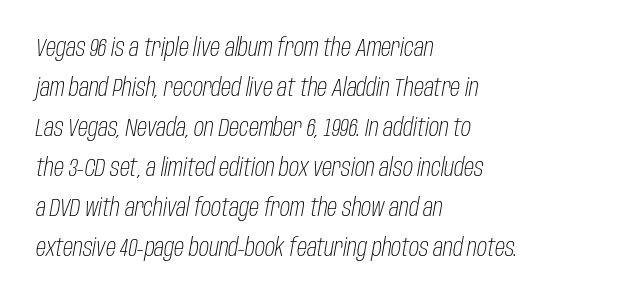
Q: Is the text bold? A: No.
Q: Is the text italic (slanted)? A: Yes, it leans right by about 10 degrees.
Q: Is the text underlined? A: No.
Q: How is the paragraph aligned? A: Left-aligned.
Q: Is the spacing between letters normal or unusually wide? A: Normal.
Q: Is the spacing between lines tight, normal or loose? A: Normal.
